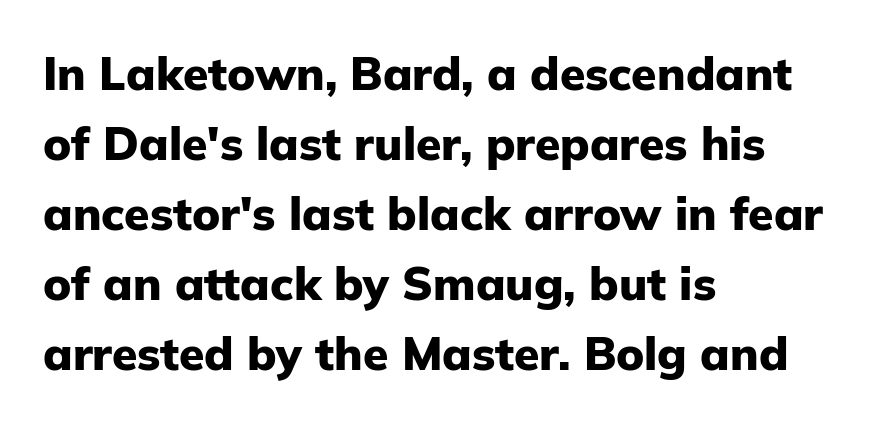
A bare baseline throughout the passage. This rendering employs a face without finishing strokes, i.e., a sans-serif. The line texture is even and compact thanks to regular tracking. You can tell it's not italic because the verticals are truly vertical. Is the block centered? No — it sits flush against the left margin.
